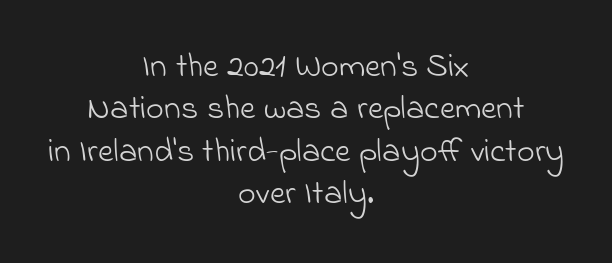
Letters have the restrained weight of plain body copy at most. A typesetter would label this face a sans. Honestly, there is no underline to notice here at all. One-word summary of the alignment: center. Think of a printed novel: that variable character pitch is what you see here. The letterforms sit shoulder to shoulder at normal distance.
